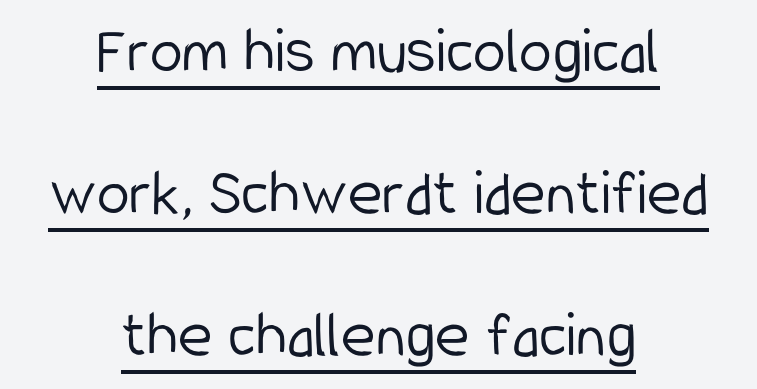
Q: Is the text bold? A: No.
Q: Is the text italic (slanted)? A: No, it is upright.
Q: Is the typeface a serif or a sans-serif typeface? A: Sans-serif.
Q: Is the text underlined? A: Yes.
Q: How is the paragraph aligned? A: Centered.
Q: Is the spacing between letters normal or unusually wide? A: Normal.
Q: Is the spacing between lines tight, normal or loose? A: Loose.
Q: Width (condensed, normal, or wide)? A: Condensed.
Q: Stroke contrast? A: Low.
Q: x-height? A: Medium.
Q: Monospaced? A: No.
